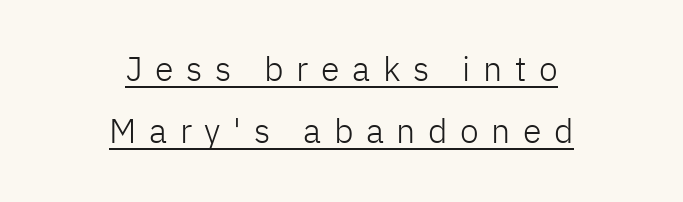
Proportional: the letters do not fall into vertical columns. Look at the bottom of the vertical strokes: they stop flat, with no serifs. This rendering widens character spacing well past its baseline value. Every stem runs plumb, perpendicular to the baseline.
